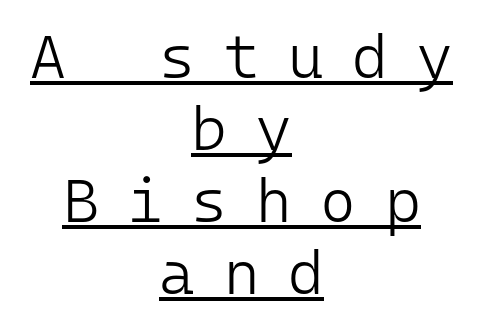
The rendered words wear a rule along their underside. Is there any slant? The stems are plumb. The letters carry no serifs — their stems end cleanly without finishing strokes. This sample uses expanded letter spacing, leaving extra air between glyphs.
